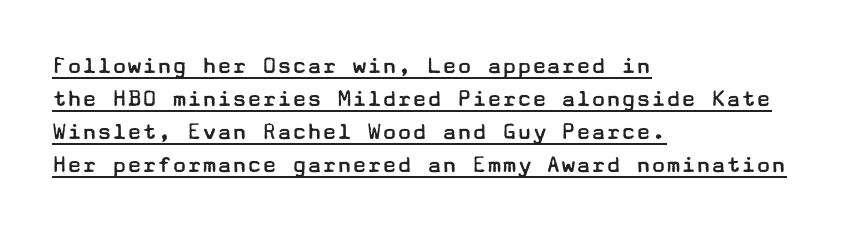
{"italic": "no", "bold": "no", "underline": "yes", "align": "left", "line_spacing": "normal", "line_spacing_ratio": 1.32, "letter_spacing": "normal", "letter_spacing_em": 0.0, "glyph_px": 25}
